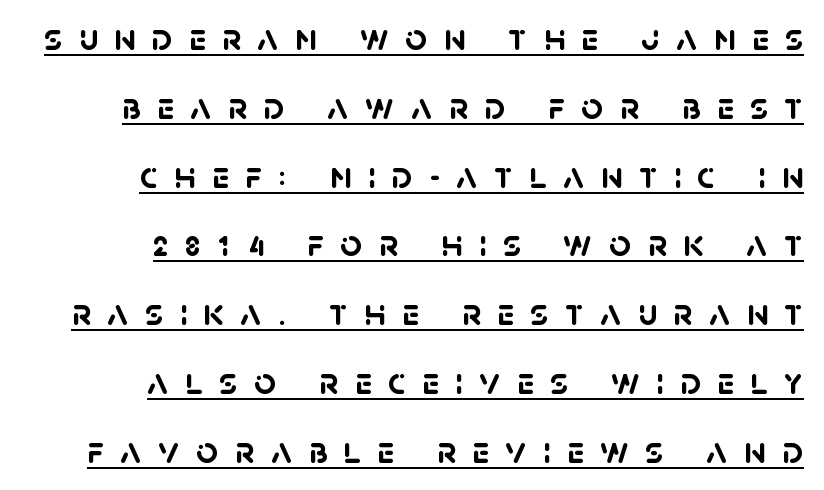
The image shows 38 px semibold sans-serif type; set right-aligned, line spacing 1.81x, unusually wide letter spacing (+0.43 em), underlined; low stroke contrast and a large x-height.
